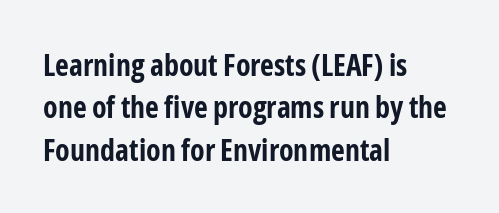
This sample uses a sans-serif face. Summary of vertical rhythm: regular, with standard interline spacing. The strokes are fattened all the way to bold. Posture: upright roman. The letterforms sit shoulder to shoulder at normal distance. Alignment: flush left.
